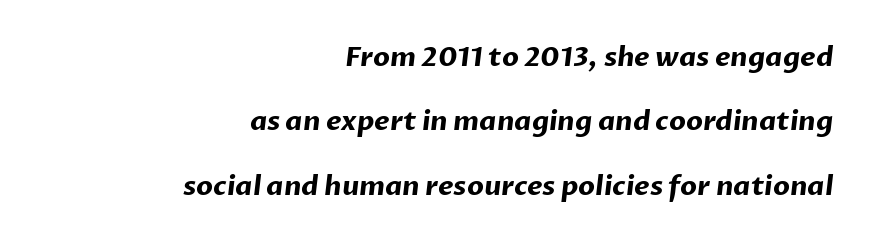
Honestly, the rows look like they've been pulled way apart. Is the type bold? Yes — the strokes are clearly thick and heavy. Bare-footed words on every line. One-word summary of the alignment: right. In terms of letterspacing, this is plain default setting.
